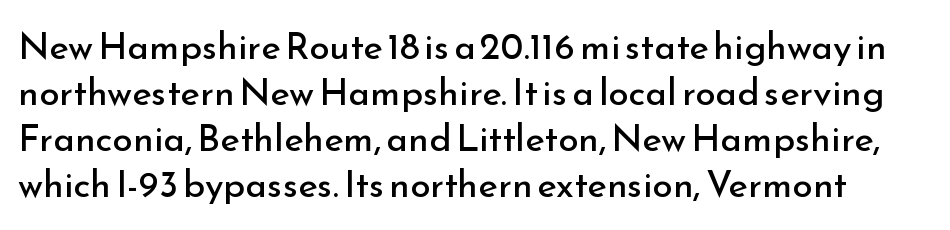
Posture: straight, roman, zero tilt. A typesetter would call this proportional, since set widths differ per character. The passage shown is not bold in any degree. Serif or sans? Sans — the stroke terminals are bare. The gaps between neighbouring characters are ordinary and unremarkable.
